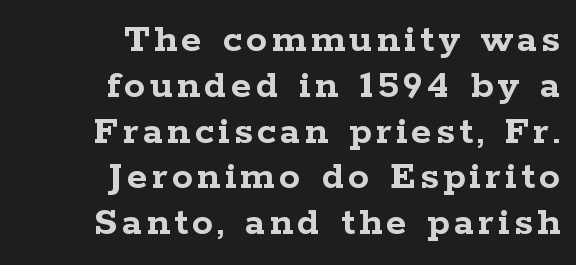
Horizontal bands of white between lines are thin slivers. Serif or sans? Serif — the stroke terminals have little feet. The passage shown is not underscored anywhere. Looks like regular typesetting: each glyph gets only the width it needs.
